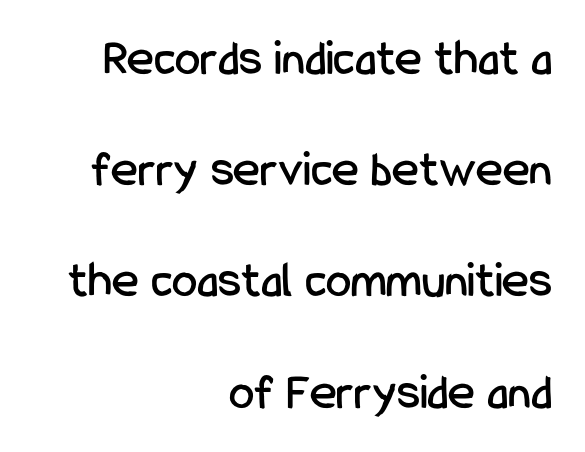
Q: Is the text italic (slanted)? A: No, it is upright.
Q: Is the typeface a serif or a sans-serif typeface? A: Sans-serif.
Q: Is the text underlined? A: No.
Q: How is the paragraph aligned? A: Right-aligned.
Q: Is the spacing between letters normal or unusually wide? A: Normal.
Q: Is the spacing between lines tight, normal or loose? A: Loose.
Q: Width (condensed, normal, or wide)? A: Condensed.
Q: Stroke contrast? A: Low.
Q: x-height? A: Medium.
Q: Monospaced? A: No.
